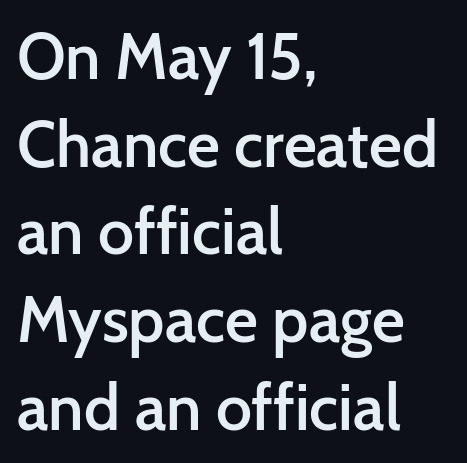
Each line starts at the same left margin while the right side varies. Regarding serifs, this sample does without them. This sample has the flowing, uneven cadence of proportional lettering. Nothing unusual about the tracking: characters are spaced as the font intends. Characters remain perfectly vertical along every line. This sample keeps an unexceptional amount of space between lines.
